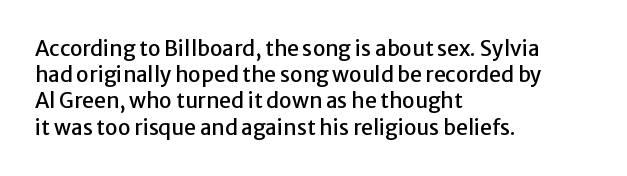
{"italic": "no", "underline": "no", "align": "left", "line_spacing": "normal", "line_spacing_ratio": 1.25, "letter_spacing": "normal", "letter_spacing_em": 0.0, "glyph_px": 21}
